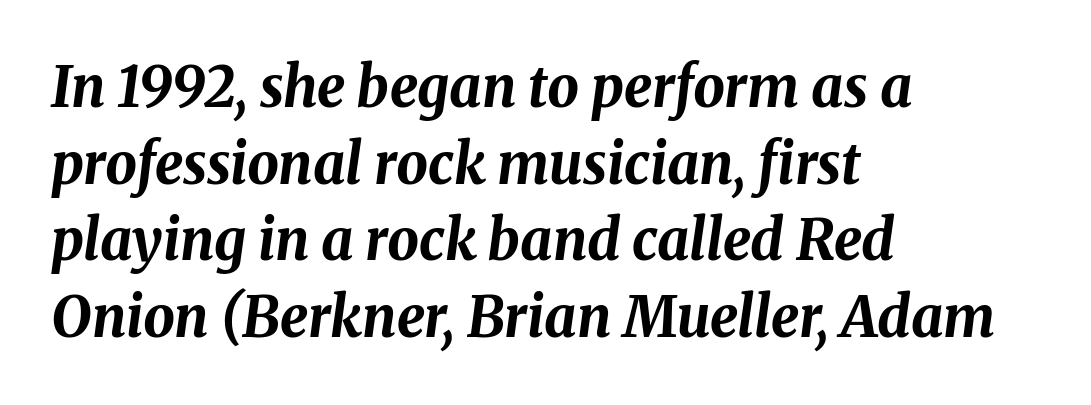
{"italic": "yes", "lean": "right", "slant_degrees": 8, "bold": "yes", "weight": "bold", "width": "normal", "stroke_contrast": "medium", "x_height": "medium", "monospaced": "no", "underline": "no", "align": "left", "line_spacing": "normal", "line_spacing_ratio": 1.37, "letter_spacing": "normal", "letter_spacing_em": 0.0, "glyph_px": 56}
